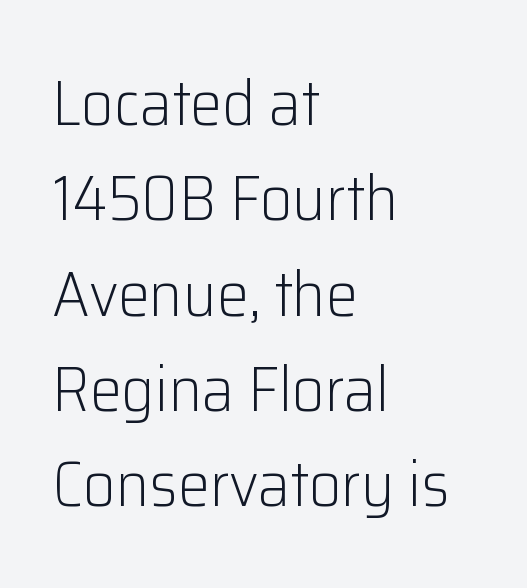
Q: Is the text bold? A: No.
Q: Is the text italic (slanted)? A: No, it is upright.
Q: Is the typeface a serif or a sans-serif typeface? A: Sans-serif.
Q: Is the text underlined? A: No.
Q: How is the paragraph aligned? A: Left-aligned.
Q: Is the spacing between letters normal or unusually wide? A: Normal.
Q: Is the spacing between lines tight, normal or loose? A: Normal.
Q: Width (condensed, normal, or wide)? A: Normal.
Q: Stroke contrast? A: Low.
Q: x-height? A: Medium.
Q: Monospaced? A: No.
